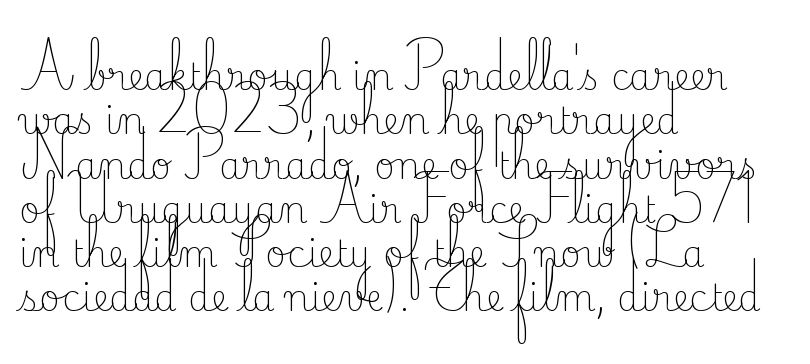
{"serif": "yes", "italic": "no", "bold": "no", "weight": "light", "width": "normal", "stroke_contrast": "low", "x_height": "small", "monospaced": "no", "underline": "no", "align": "left", "line_spacing_ratio": 1.23, "letter_spacing": "normal", "letter_spacing_em": 0.0, "glyph_px": 36}
